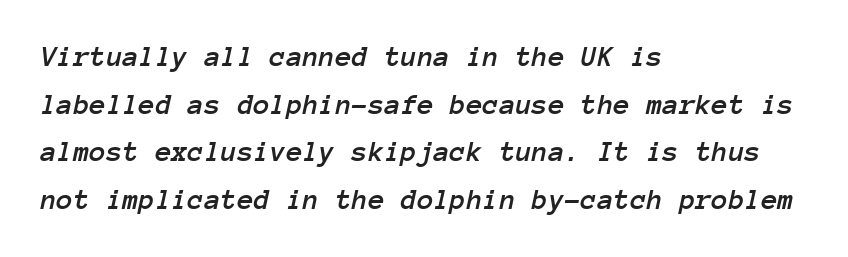
Q: Is the text italic (slanted)? A: Yes, it leans right by about 12 degrees.
Q: Is the text underlined? A: No.
Q: How is the paragraph aligned? A: Left-aligned.
Q: Is the spacing between letters normal or unusually wide? A: Normal.
Q: Is the spacing between lines tight, normal or loose? A: Normal.
Q: Width (condensed, normal, or wide)? A: Normal.
Q: Stroke contrast? A: Low.
Q: x-height? A: Medium.
Q: Monospaced? A: Yes.
